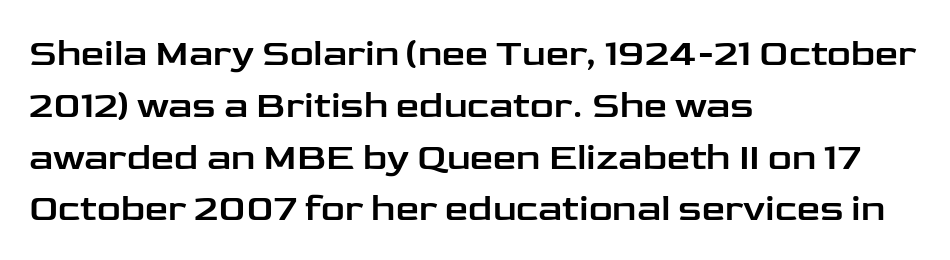
The image shows 37 px wide sans-serif type, upright; set left-aligned, normal line spacing (1.4x), normal letter spacing, not underlined; low stroke contrast and a medium x-height.
